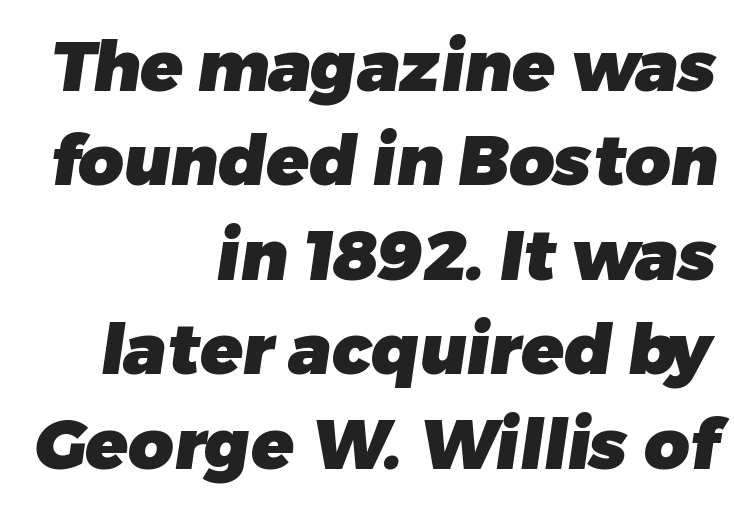
The image shows 70 px heavy sans-serif type; set right-aligned, normal line spacing (1.35x), normal letter spacing, not underlined; low stroke contrast and a medium x-height.
